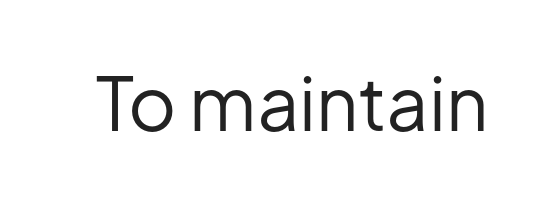
Q: Is the text bold? A: No.
Q: Is the text italic (slanted)? A: No, it is upright.
Q: Is the typeface a serif or a sans-serif typeface? A: Sans-serif.
Q: Is the text underlined? A: No.
Q: Is the spacing between letters normal or unusually wide? A: Normal.
Q: Width (condensed, normal, or wide)? A: Normal.
Q: Stroke contrast? A: Low.
Q: x-height? A: Medium.
Q: Monospaced? A: No.
